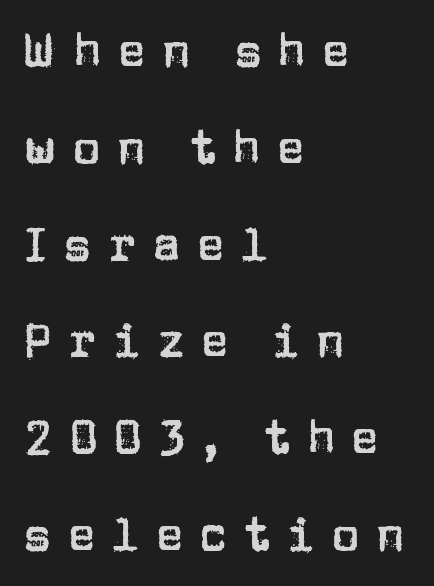
Successive baselines arrive slowly, with a big drop between each. The strip under each line holds only bare page. Looks like regular typesetting: each glyph gets only the width it needs. These lines stack with their left ends in a neat column. Serif or sans? Sans — the stroke terminals are bare.
